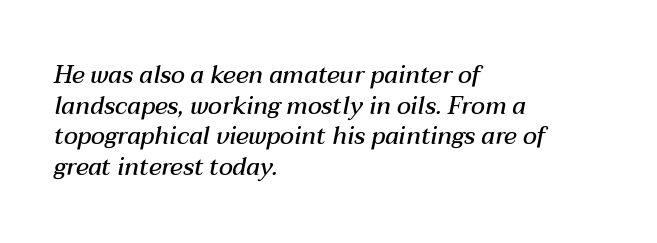
The image shows 24 px text type, italic (leaning right); set left-aligned, normal line spacing (1.28x), normal letter spacing, not underlined.
